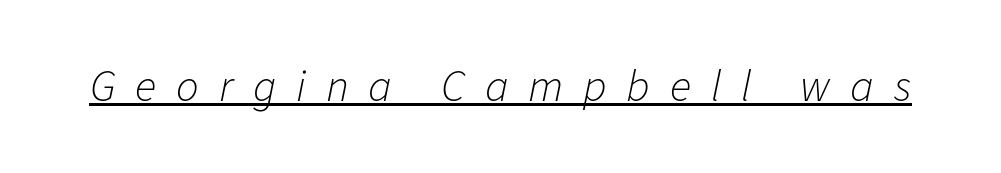
This sample uses an oblique cut, with every glyph tilted off the vertical. Ink coverage per letter is moderate at most. You could not count columns in this text — the font is proportionally spaced. Look at the tracking — it's clearly loosened, letters drifting apart. The sample's only ornament is a line tracing under the words.
